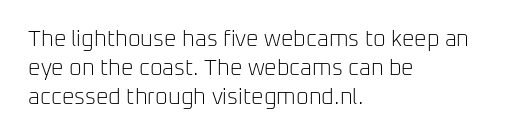
The image shows 22 px text type, upright; set left-aligned, normal line spacing (1.32x), normal letter spacing, not underlined.
